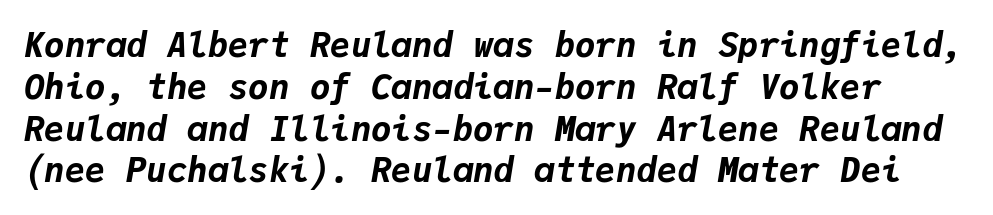
The image shows 34 px bold type, italic (leaning right), monospaced; set line spacing 1.23x, normal letter spacing, not underlined; low stroke contrast and a medium x-height.
